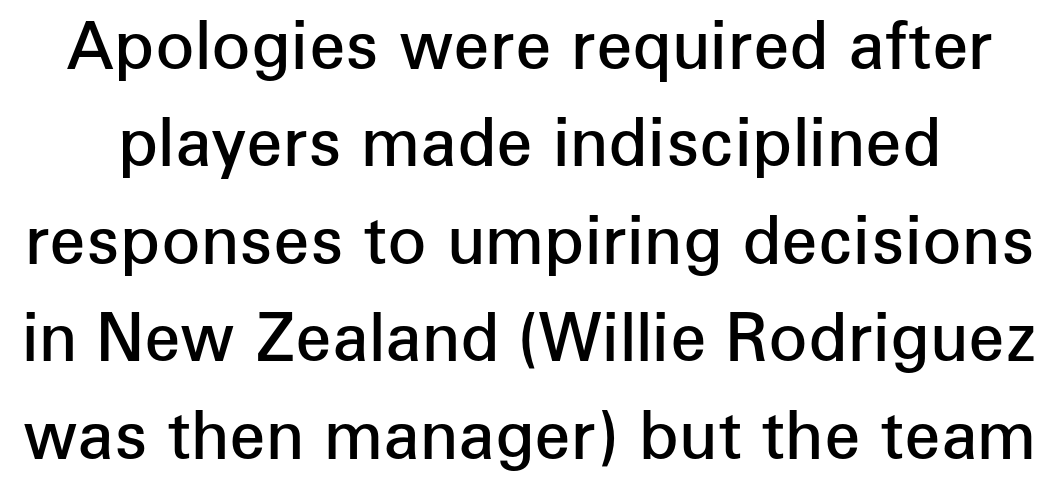
{"serif": "no", "italic": "no", "bold": "semi", "weight": "semibold", "width": "normal", "stroke_contrast": "low", "x_height": "medium", "monospaced": "no", "underline": "no", "line_spacing": "normal", "line_spacing_ratio": 1.5, "letter_spacing": "normal", "letter_spacing_em": 0.0, "glyph_px": 65}
